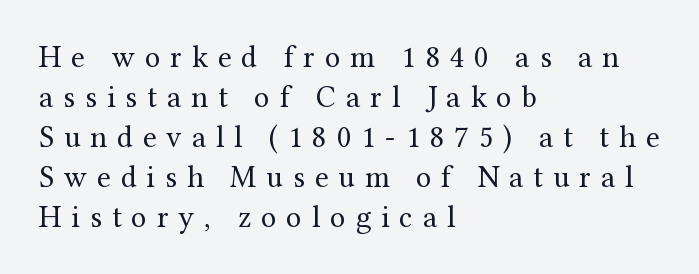
{"serif": "yes", "italic": "no", "bold": "no", "weight": "regular", "width": "normal", "stroke_contrast": "medium", "x_height": "medium", "monospaced": "no", "underline": "no", "align": "left", "line_spacing": "normal", "line_spacing_ratio": 1.29, "letter_spacing": "wide", "letter_spacing_em": 0.32, "glyph_px": 31}
